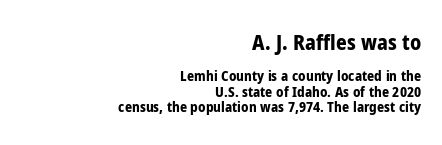
Style check: upright. The passage shown stacks its lines with hardly any gap. The emphasis by scale lands on block number one, above. The passage shown is not underscored anywhere. This rendering leaves character spacing at its baseline value.
